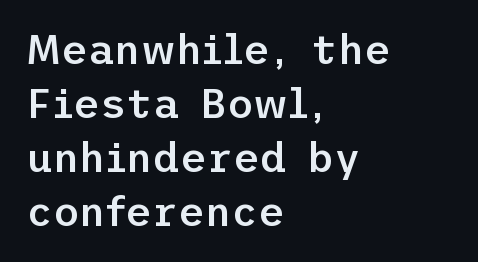
The image shows 41 px semibold sans-serif type, upright; set left-aligned, normal line spacing (1.32x), normal letter spacing, not underlined; low stroke contrast and a medium x-height.
